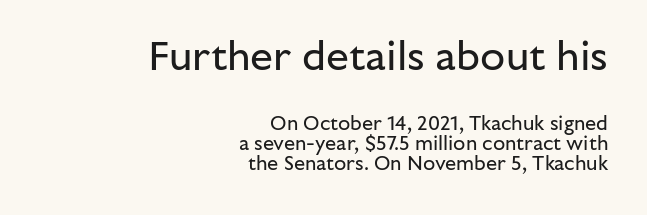
The image shows 41 px regular-weight sans-serif type, upright; set right-aligned, tight line spacing (1.02x), normal letter spacing, not underlined; the first (top) block is 2.05x larger; low stroke contrast and a medium x-height.
